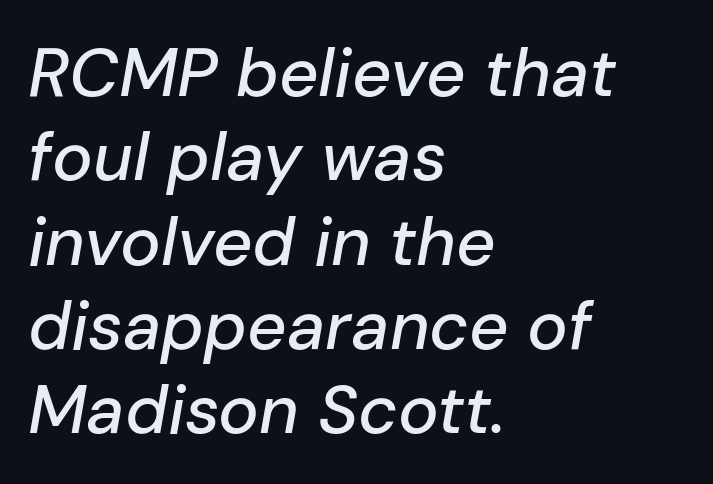
Slant detected: the letters are inclined. A typesetter would call this proportional, since set widths differ per character. Where is the straight margin? On the left. Only glyphs here, with clear space below each row. Honestly, the letter spacing is just normal — you wouldn't notice it.
